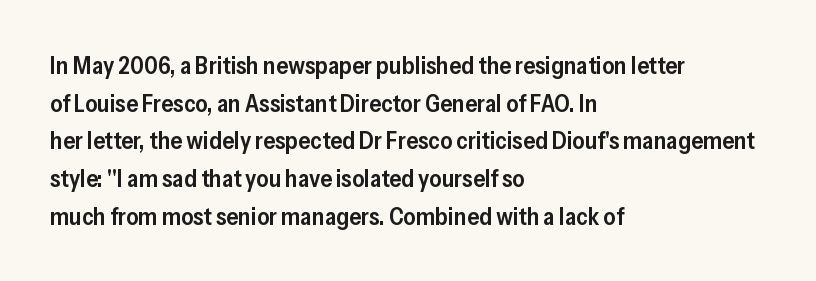
Q: Is the text bold? A: Semi-bold.
Q: Is the text italic (slanted)? A: No, it is upright.
Q: Is the text underlined? A: No.
Q: How is the paragraph aligned? A: Left-aligned.
Q: Is the spacing between letters normal or unusually wide? A: Normal.
Q: Is the spacing between lines tight, normal or loose? A: Normal.
